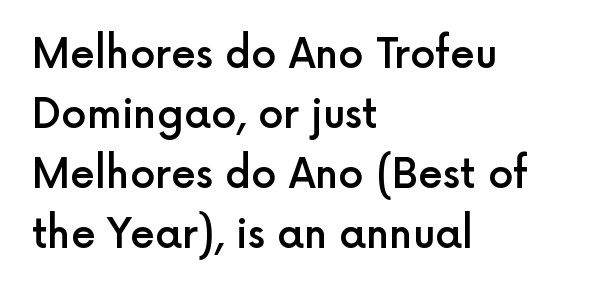
{"serif": "no", "italic": "no", "bold": "semi", "weight": "semibold", "width": "normal", "x_height": "medium", "monospaced": "no", "underline": "no", "align": "left", "line_spacing": "normal", "line_spacing_ratio": 1.5, "letter_spacing": "normal", "letter_spacing_em": 0.0, "glyph_px": 40}
